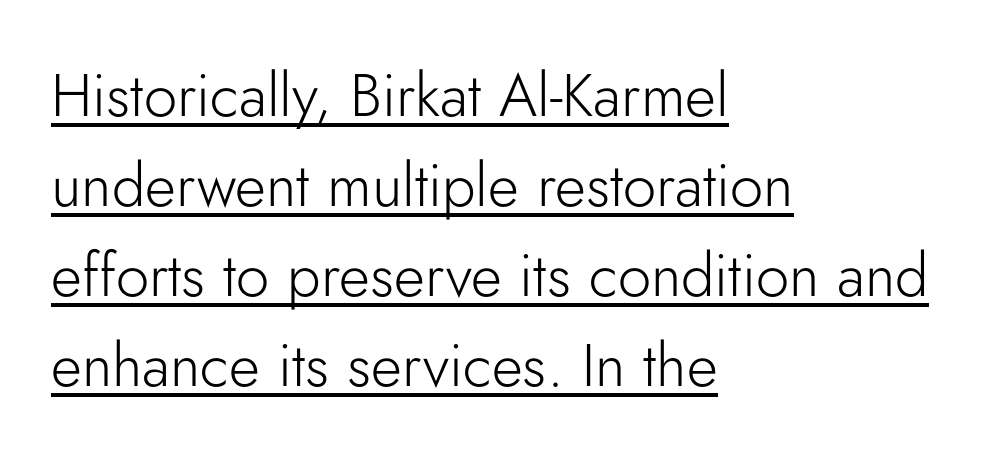
{"serif": "no", "italic": "no", "bold": "no", "weight": "light", "width": "normal", "stroke_contrast": "low", "x_height": "small", "monospaced": "no", "underline": "yes", "align": "left", "line_spacing": "normal", "line_spacing_ratio": 1.5, "letter_spacing": "normal", "letter_spacing_em": 0.0, "glyph_px": 60}
